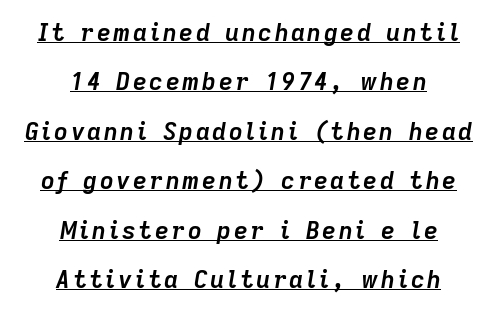
Q: Is the text bold? A: Yes.
Q: Is the text italic (slanted)? A: Yes, it leans right by about 9 degrees.
Q: Is the text underlined? A: Yes.
Q: How is the paragraph aligned? A: Centered.
Q: Is the spacing between lines tight, normal or loose? A: Loose.
